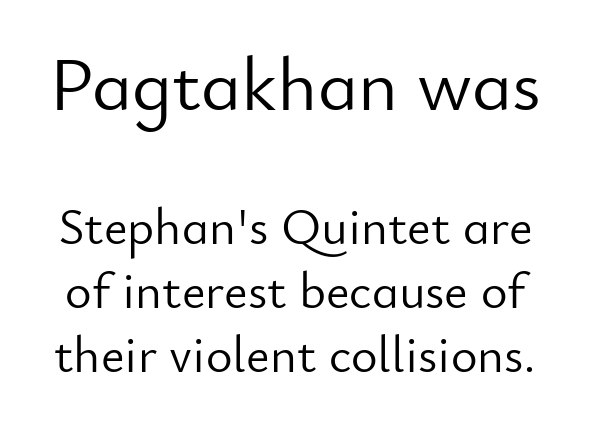
The image shows 76 px light sans-serif type, upright; set normal line spacing (1.26x), normal letter spacing, not underlined; the first (top) block is 1.49x larger; low stroke contrast and a small x-height.
